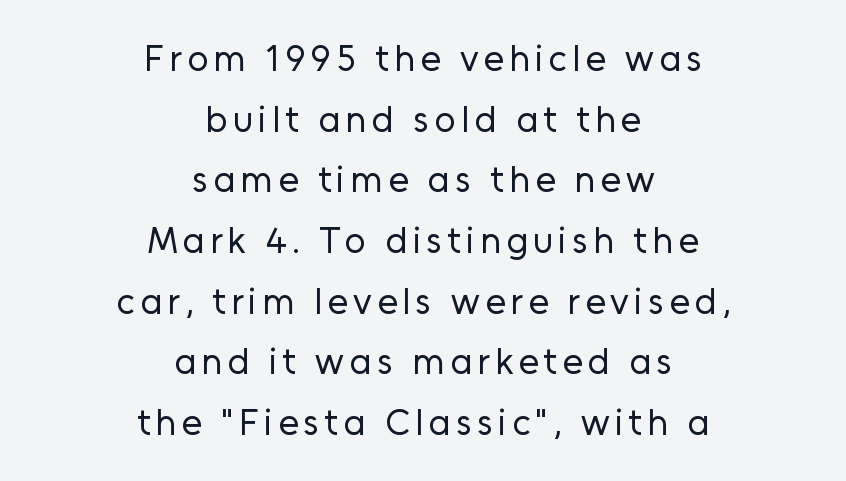
The image shows 37 px regular-weight sans-serif type, upright; set centered, normal line spacing (1.64x), not underlined; low stroke contrast and a medium x-height.
